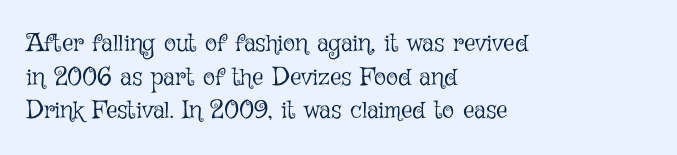
{"italic": "no", "bold": "no", "underline": "no", "align": "left", "line_spacing": "normal", "line_spacing_ratio": 1.35, "letter_spacing": "normal", "letter_spacing_em": 0.0, "glyph_px": 25}
